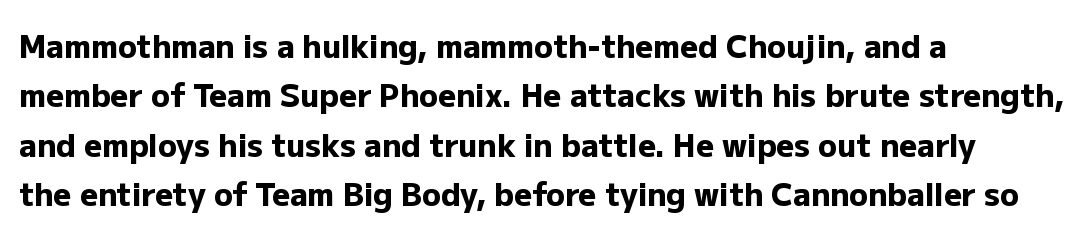
In terms of letterform style, serifs are entirely absent. Has an underline been added? It has not. Plenty of ink on the page — the face is bold. Here the designer chose a conventional face with non-uniform glyph widths. The gaps between neighbouring characters are ordinary and unremarkable.
